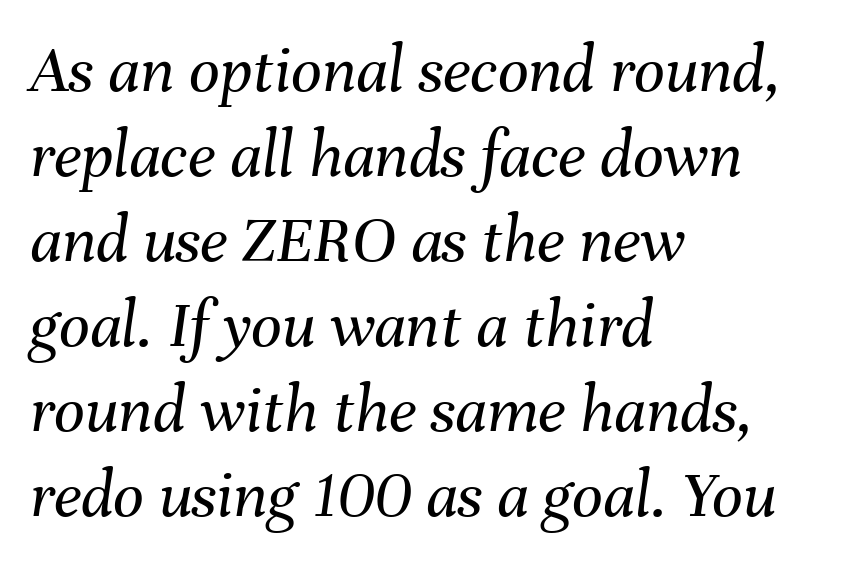
{"italic": "yes", "lean": "right", "slant_degrees": 8, "bold": "no", "weight": "regular", "width": "normal", "stroke_contrast": "medium", "x_height": "medium", "monospaced": "no", "underline": "no", "align": "left", "line_spacing": "normal", "line_spacing_ratio": 1.25, "letter_spacing": "normal", "letter_spacing_em": 0.0, "glyph_px": 68}
